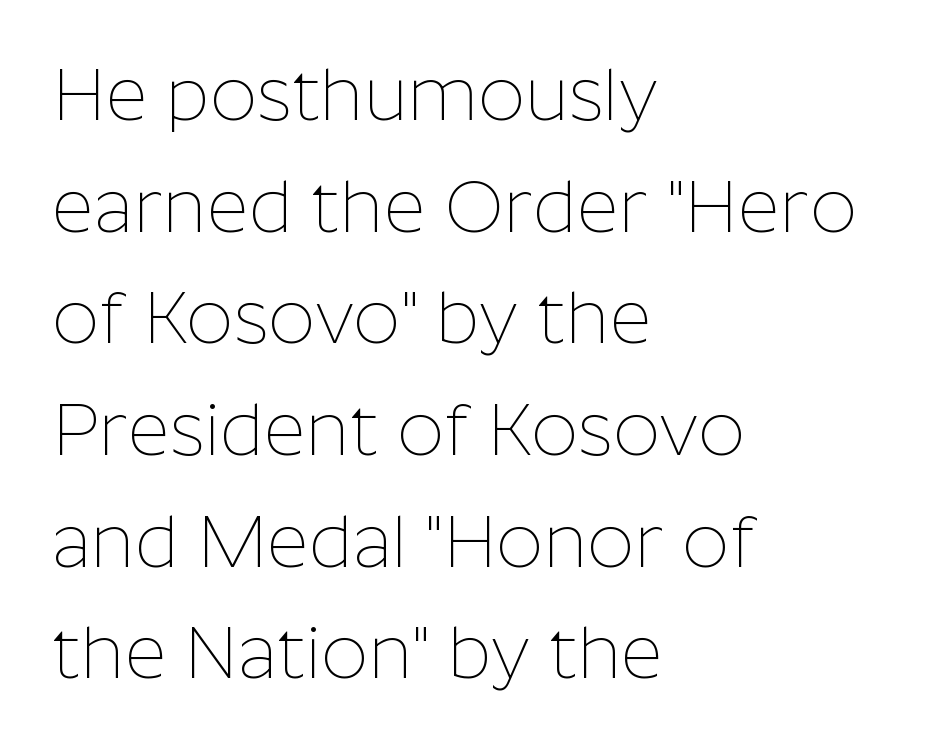
The image shows 73 px thin sans-serif type, upright; set left-aligned, normal line spacing (1.53x), normal letter spacing, not underlined; low stroke contrast and a medium x-height.
